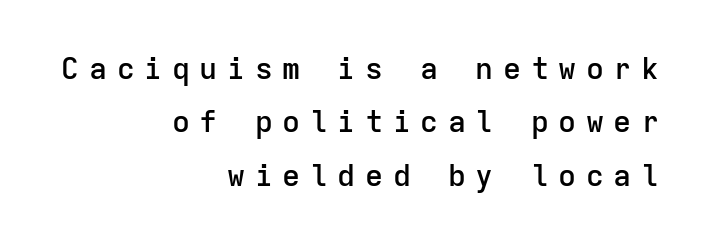
{"serif": "no", "italic": "no", "bold": "semi", "weight": "semibold", "width": "normal", "stroke_contrast": "low", "x_height": "medium", "monospaced": "yes", "underline": "no", "align": "right", "line_spacing_ratio": 1.78, "letter_spacing": "wide", "letter_spacing_em": 0.32, "glyph_px": 30}
